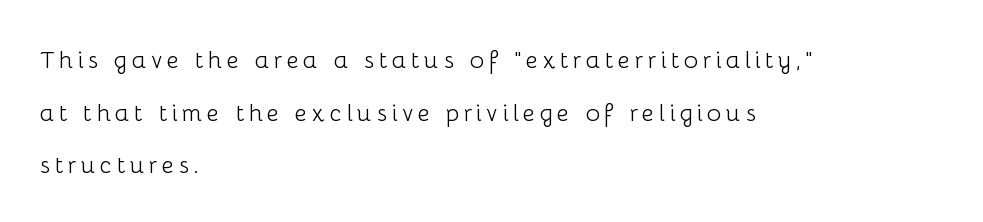
Q: Is the text bold? A: No.
Q: Is the text italic (slanted)? A: No, it is upright.
Q: Is the text underlined? A: No.
Q: How is the paragraph aligned? A: Left-aligned.
Q: Is the spacing between lines tight, normal or loose? A: Loose.
